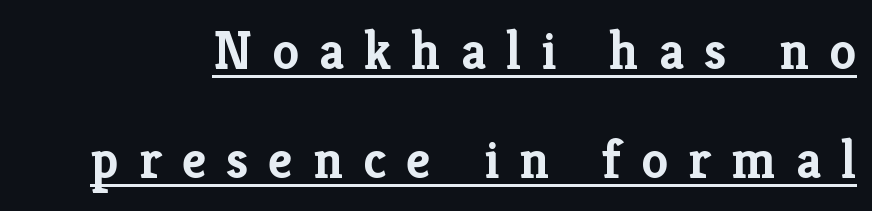
Q: Is the text bold? A: Yes.
Q: Is the text italic (slanted)? A: No, it is upright.
Q: Is the typeface a serif or a sans-serif typeface? A: Serif.
Q: Is the text underlined? A: Yes.
Q: Is the spacing between letters normal or unusually wide? A: Unusually wide.
Q: Is the spacing between lines tight, normal or loose? A: Loose.
Q: Width (condensed, normal, or wide)? A: Normal.
Q: Stroke contrast? A: Low.
Q: x-height? A: Medium.
Q: Monospaced? A: No.
